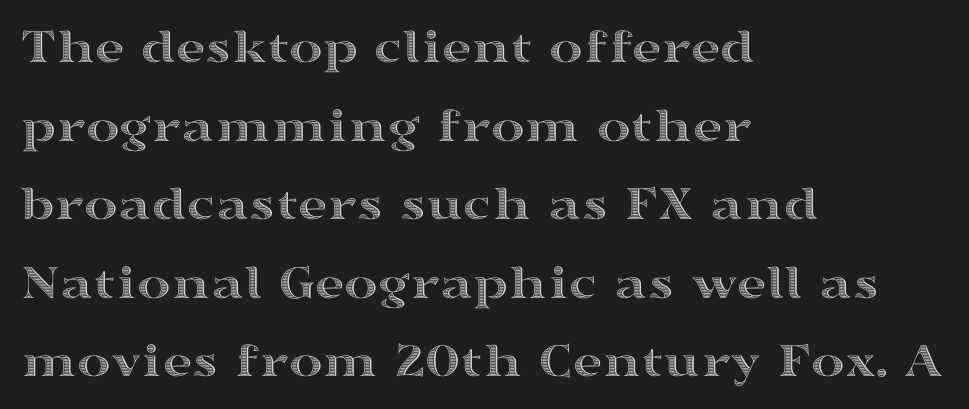
Q: Is the text italic (slanted)? A: No, it is upright.
Q: Is the text underlined? A: No.
Q: How is the paragraph aligned? A: Left-aligned.
Q: Is the spacing between letters normal or unusually wide? A: Normal.
Q: Is the spacing between lines tight, normal or loose? A: Normal.
Q: Width (condensed, normal, or wide)? A: Wide.
Q: x-height? A: Medium.
Q: Monospaced? A: No.
